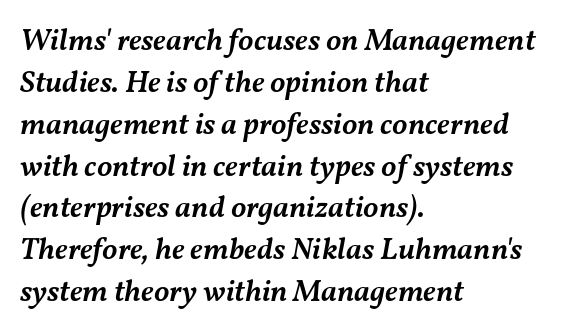
Is the letter spacing exaggerated? No — it looks like the ordinary default. Each new line begins a customary step beneath the previous one. The sample has been set in demibold, a notch under bold. Spacing verdict: proportional, widths tailored to each character. The paragraph shown leans on its left margin. Observe the lean: these are italic letterforms.
